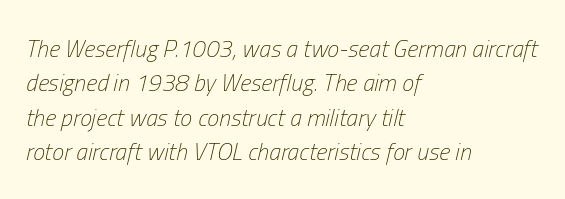
The image shows 24 px text type, italic (leaning right); set left-aligned, normal line spacing (1.43x), normal letter spacing, not underlined.
